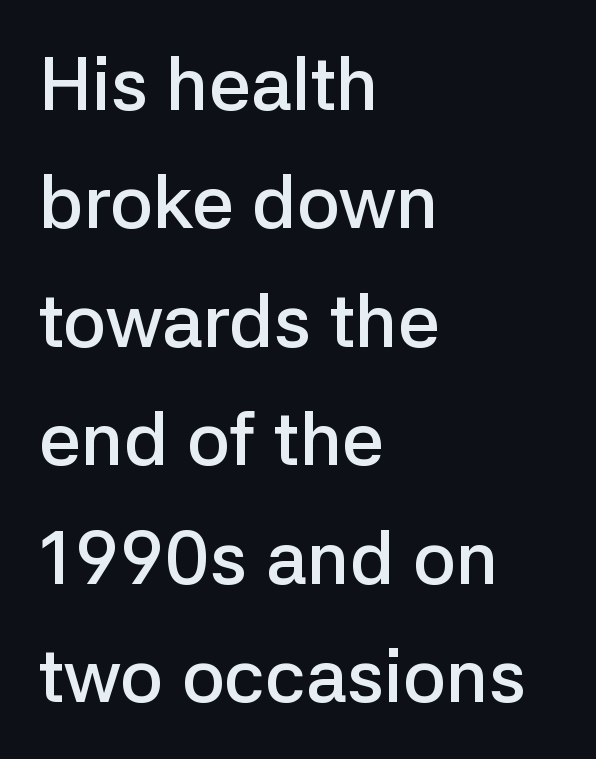
Q: Is the text bold? A: Semi-bold.
Q: Is the text italic (slanted)? A: No, it is upright.
Q: Is the typeface a serif or a sans-serif typeface? A: Sans-serif.
Q: Is the text underlined? A: No.
Q: How is the paragraph aligned? A: Left-aligned.
Q: Is the spacing between letters normal or unusually wide? A: Normal.
Q: Is the spacing between lines tight, normal or loose? A: Normal.
Q: Width (condensed, normal, or wide)? A: Normal.
Q: Stroke contrast? A: Low.
Q: x-height? A: Medium.
Q: Monospaced? A: No.
